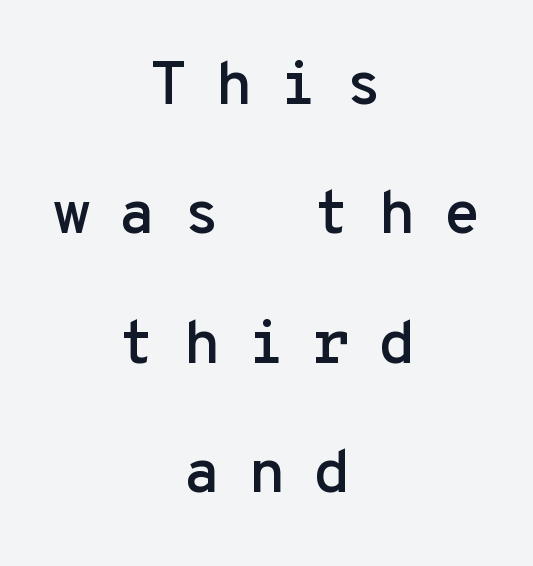
Q: Is the text italic (slanted)? A: No, it is upright.
Q: Is the typeface a serif or a sans-serif typeface? A: Sans-serif.
Q: Is the text underlined? A: No.
Q: How is the paragraph aligned? A: Centered.
Q: Is the spacing between letters normal or unusually wide? A: Unusually wide.
Q: Is the spacing between lines tight, normal or loose? A: Loose.
Q: Width (condensed, normal, or wide)? A: Normal.
Q: Stroke contrast? A: Low.
Q: x-height? A: Medium.
Q: Monospaced? A: Yes.
